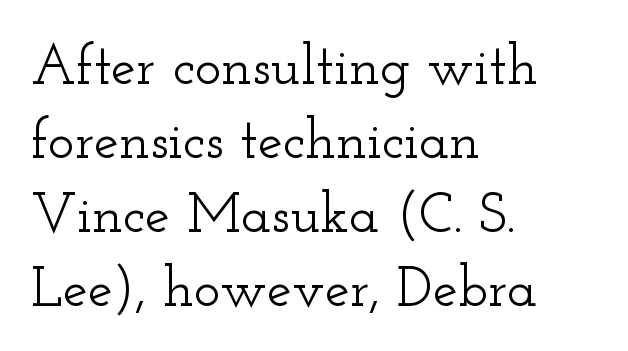
Type without underlining. Caption: standard tracking, unaltered. Italic? Not at all — the glyphs are vertical. These lines are rendered in a variable-pitch font.
